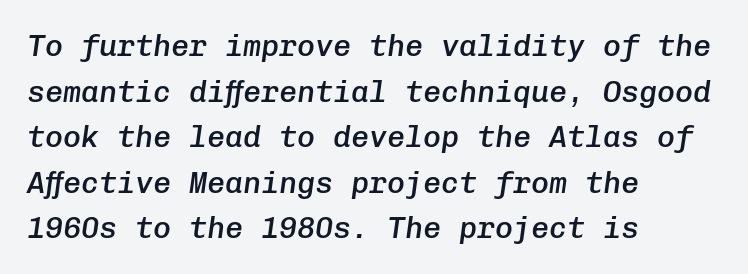
The image shows 30 px semibold type, italic (leaning right), monospaced; set left-aligned, normal line spacing (1.52x), normal letter spacing, not underlined; low stroke contrast and a medium x-height.
